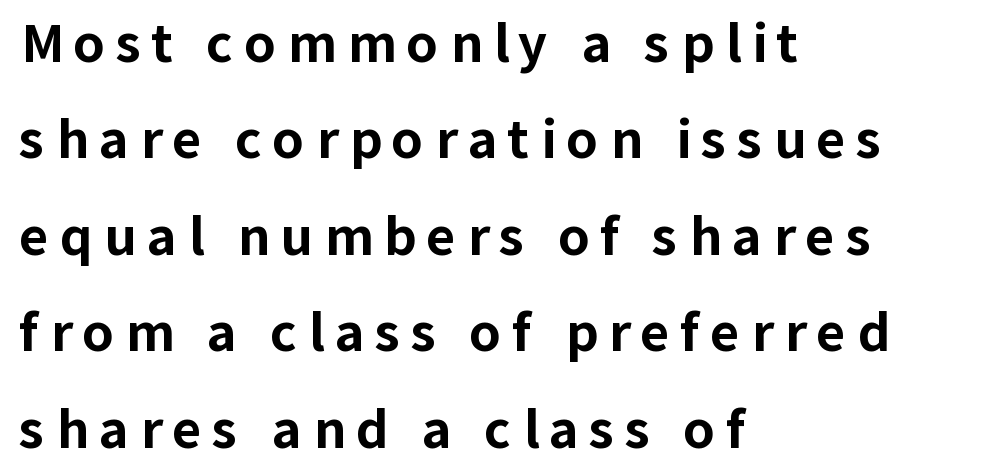
{"serif": "no", "italic": "no", "bold": "yes", "weight": "bold", "width": "normal", "stroke_contrast": "low", "x_height": "medium", "monospaced": "no", "underline": "no", "align": "left", "line_spacing_ratio": 1.89, "letter_spacing": "wide", "letter_spacing_em": 0.21, "glyph_px": 51}
